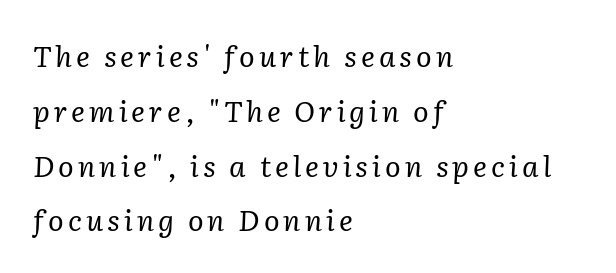
Notice how the stems are inclined rather than vertical — that's the hallmark of italics. The typeface chosen for these lines features serifs. You could not count columns in this text — the font is proportionally spaced. Each line starts at the same left margin while the right side varies. Anything drawn beneath the words? Only blank space.
